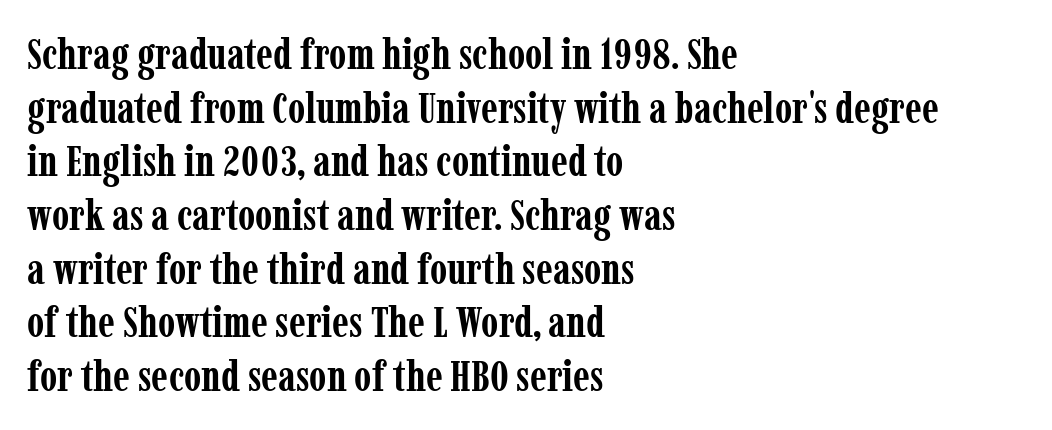
The image shows 44 px semibold, condensed serif type, upright; set left-aligned, line spacing 1.22x, normal letter spacing, not underlined; low stroke contrast and a medium x-height.
